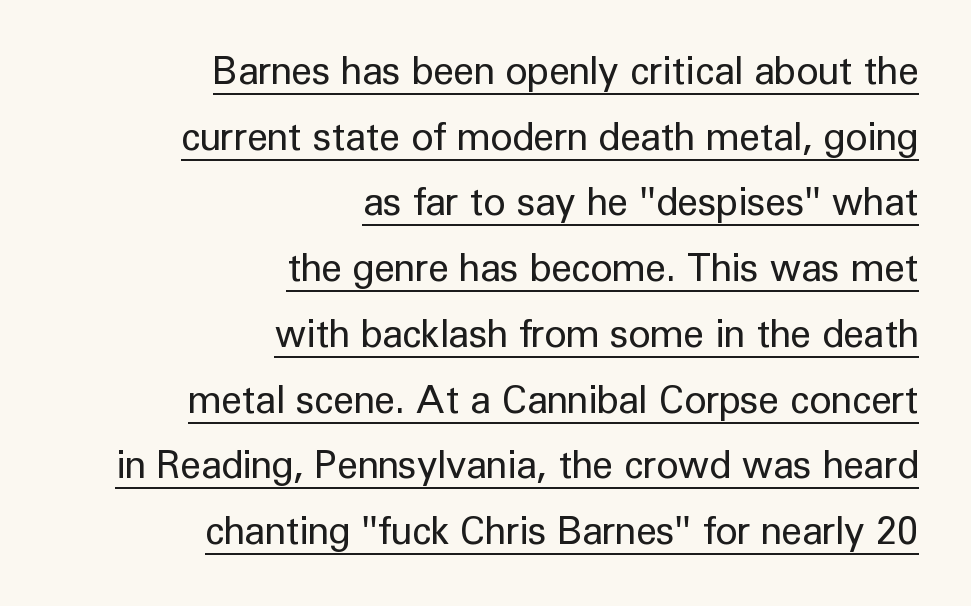
The image shows 38 px regular-weight sans-serif type, upright; set right-aligned, line spacing 1.73x, normal letter spacing, underlined; low stroke contrast and a medium x-height.
